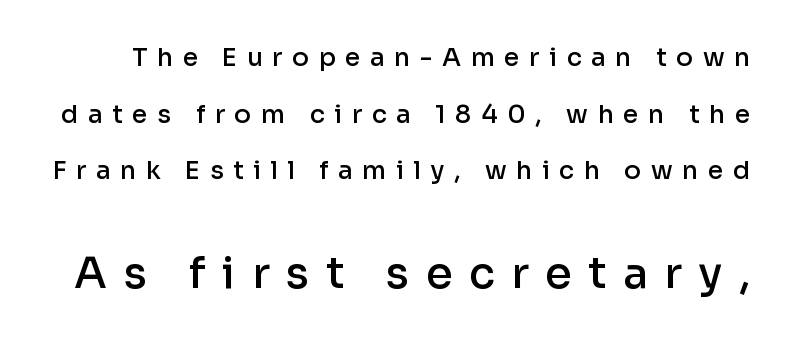
Q: Is the text bold? A: Semi-bold.
Q: Is the text italic (slanted)? A: No, it is upright.
Q: Is the typeface a serif or a sans-serif typeface? A: Sans-serif.
Q: Is the text underlined? A: No.
Q: Is the spacing between letters normal or unusually wide? A: Unusually wide.
Q: Is the spacing between lines tight, normal or loose? A: Loose.
Q: Which block of text is set in a larger size, the first (top) or the second (bottom)? A: The second (bottom) one.
Q: Width (condensed, normal, or wide)? A: Normal.
Q: Stroke contrast? A: Low.
Q: x-height? A: Medium.
Q: Monospaced? A: No.
